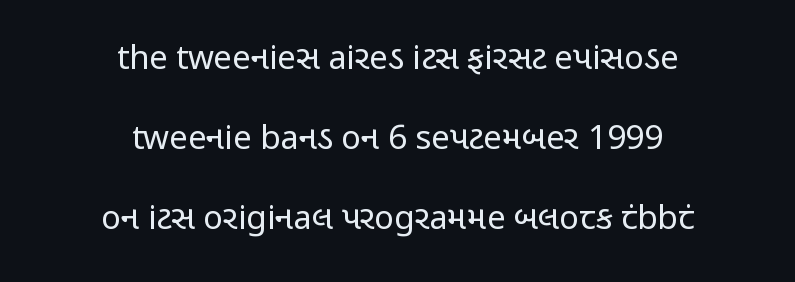
Q: Is the text bold? A: No.
Q: Is the text italic (slanted)? A: No, it is upright.
Q: Is the typeface a serif or a sans-serif typeface? A: Sans-serif.
Q: Is the text underlined? A: No.
Q: How is the paragraph aligned? A: Centered.
Q: Is the spacing between letters normal or unusually wide? A: Normal.
Q: Is the spacing between lines tight, normal or loose? A: Loose.
Q: Width (condensed, normal, or wide)? A: Condensed.
Q: Stroke contrast? A: Low.
Q: x-height? A: Medium.
Q: Monospaced? A: No.
